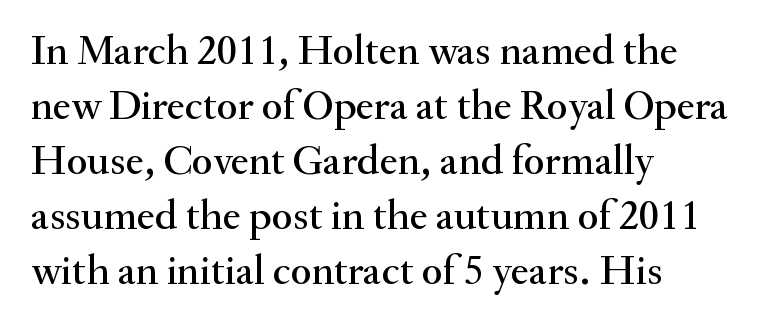
The image shows 43 px serif type, upright; set left-aligned, normal line spacing (1.28x), normal letter spacing, not underlined; medium stroke contrast and a small x-height.
